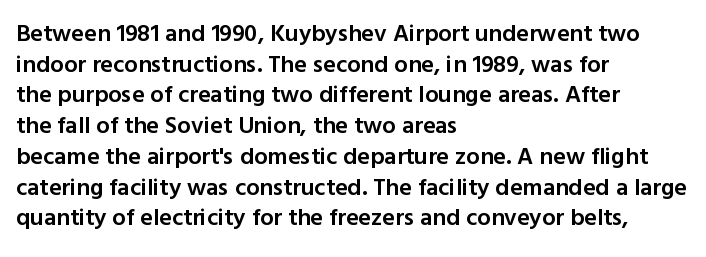
{"italic": "no", "bold": "semi", "underline": "no", "align": "left", "line_spacing": "normal", "line_spacing_ratio": 1.28, "letter_spacing": "normal", "letter_spacing_em": 0.0, "glyph_px": 24}
